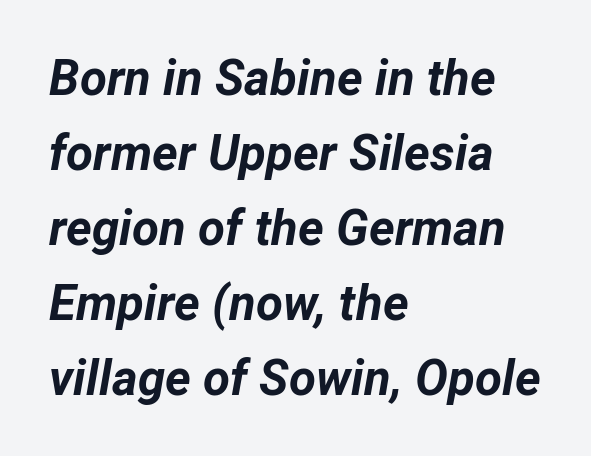
These lines are rendered in a variable-pitch font. Just letters on the line, the space beneath them empty. In terms of letterspacing, this is plain default setting. The axis of the letterforms is tilted away from vertical.
